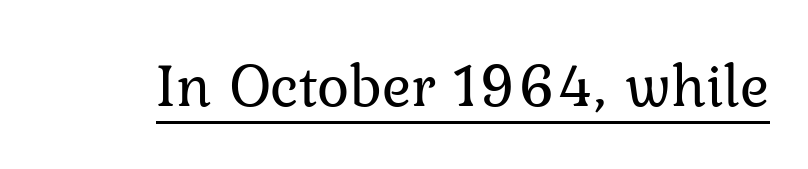
{"serif": "yes", "italic": "no", "bold": "no", "weight": "regular", "width": "normal", "stroke_contrast": "low", "x_height": "medium", "monospaced": "no", "underline": "yes", "letter_spacing": "normal", "letter_spacing_em": 0.0, "glyph_px": 61}
